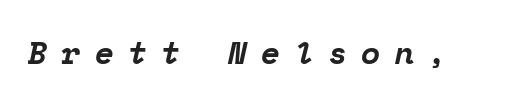
The face used here is rendered with a markedly widened letterfit. Compared with an ordinary text face, these strokes are far heavier — a full bold. Check the space under the baseline: it is left empty. The face used here has a pronounced slope to its letters. Here the designer chose a console-style face with uniform glyph widths. Each letter's strokes conclude with small projecting serifs.
